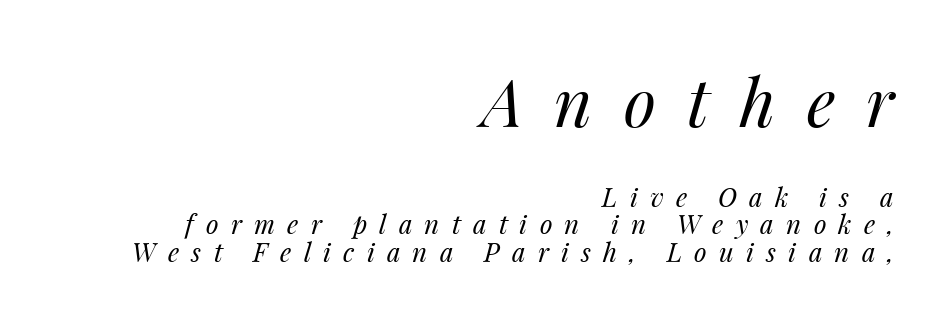
{"italic": "yes", "lean": "right", "slant_degrees": 14, "bold": "no", "weight": "regular", "width": "normal", "stroke_contrast": "medium", "x_height": "medium", "monospaced": "no", "underline": "no", "align": "right", "line_spacing": "tight", "line_spacing_ratio": 1.06, "letter_spacing": "wide", "letter_spacing_em": 0.47, "larger_block": "first", "size_ratio": 2.54, "glyph_px": 66}
